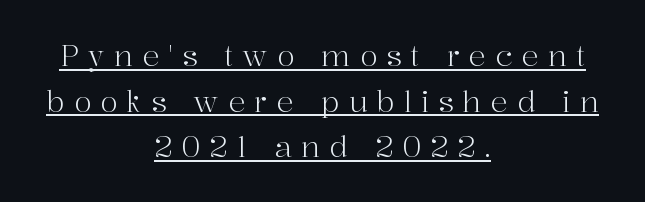
Q: Is the text bold? A: No.
Q: Is the text italic (slanted)? A: No, it is upright.
Q: Is the typeface a serif or a sans-serif typeface? A: Serif.
Q: Is the text underlined? A: Yes.
Q: How is the paragraph aligned? A: Centered.
Q: Is the spacing between letters normal or unusually wide? A: Unusually wide.
Q: Is the spacing between lines tight, normal or loose? A: Normal.
Q: Width (condensed, normal, or wide)? A: Normal.
Q: Stroke contrast? A: High.
Q: x-height? A: Medium.
Q: Monospaced? A: No.
